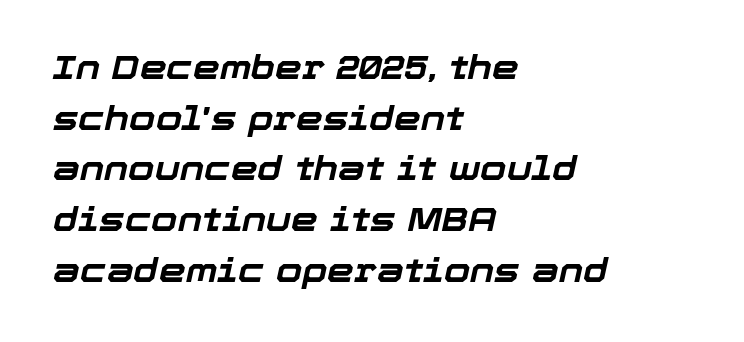
Q: Is the text bold? A: Yes.
Q: Is the text italic (slanted)? A: Yes, it leans right by about 12 degrees.
Q: Is the text underlined? A: No.
Q: How is the paragraph aligned? A: Left-aligned.
Q: Is the spacing between letters normal or unusually wide? A: Normal.
Q: Is the spacing between lines tight, normal or loose? A: Normal.
Q: Width (condensed, normal, or wide)? A: Normal.
Q: Stroke contrast? A: Low.
Q: x-height? A: Medium.
Q: Monospaced? A: No.
